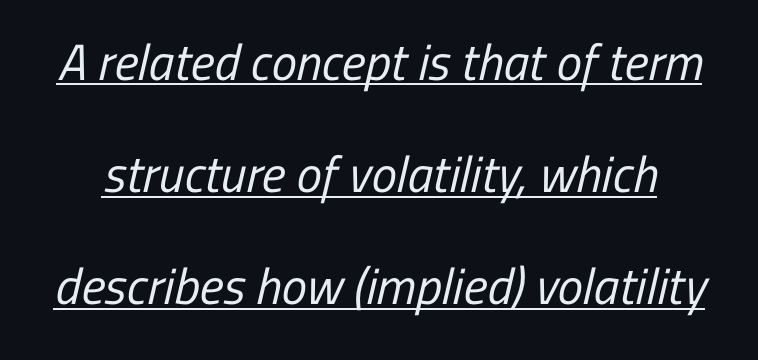
The image shows 51 px regular-weight, condensed sans-serif type; set loose line spacing (2.2x), normal letter spacing, underlined; low stroke contrast and a medium x-height.
